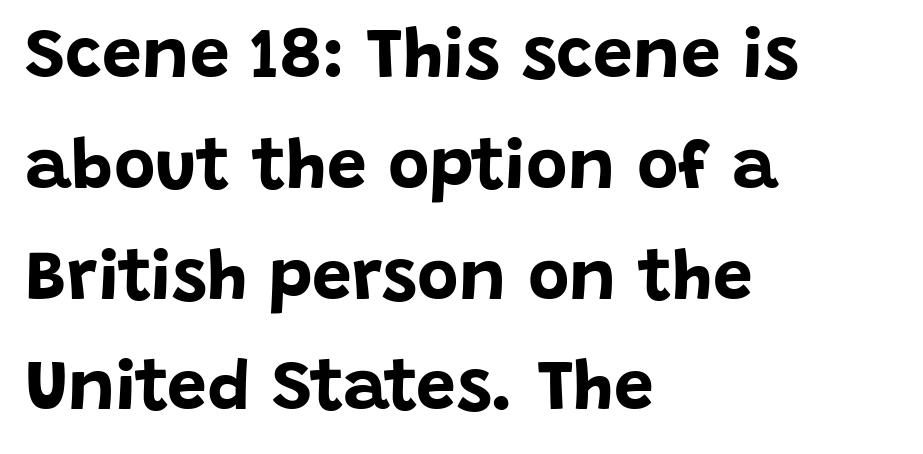
{"serif": "no", "italic": "no", "bold": "yes", "weight": "bold", "width": "normal", "stroke_contrast": "low", "x_height": "large", "monospaced": "no", "underline": "no", "align": "left", "line_spacing": "normal", "line_spacing_ratio": 1.56, "letter_spacing": "normal", "letter_spacing_em": 0.0, "glyph_px": 71}
